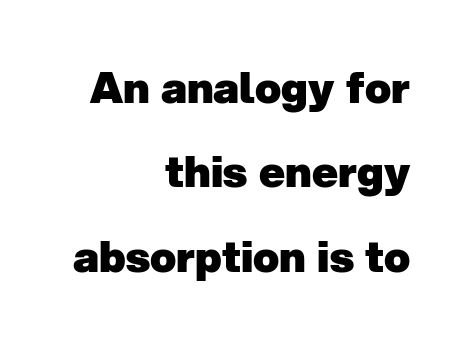
The lines are spread far apart with generous leading. Think of a printed novel: that variable character pitch is what you see here. The letters carry no serifs — their stems end cleanly without finishing strokes. Has an underline been added? It has not.
